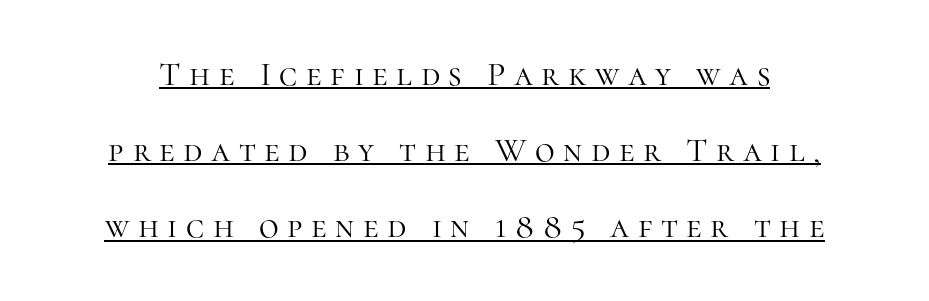
Q: Is the text bold? A: No.
Q: Is the text italic (slanted)? A: No, it is upright.
Q: Is the typeface a serif or a sans-serif typeface? A: Serif.
Q: Is the text underlined? A: Yes.
Q: Is the spacing between letters normal or unusually wide? A: Unusually wide.
Q: Is the spacing between lines tight, normal or loose? A: Loose.
Q: Width (condensed, normal, or wide)? A: Normal.
Q: Stroke contrast? A: High.
Q: x-height? A: Medium.
Q: Monospaced? A: No.
